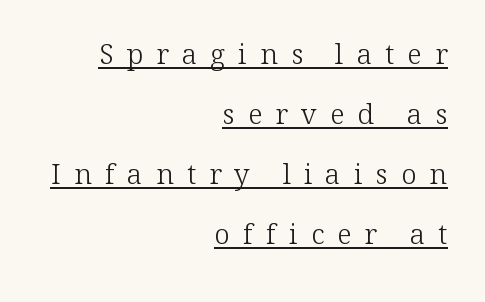
On a weight scale, this lands at 450 or below. A typesetter would call this leading open, well beyond the default. The passage shown is typed in a proportional face where columns would drift. Characters remain perfectly vertical along every line.
